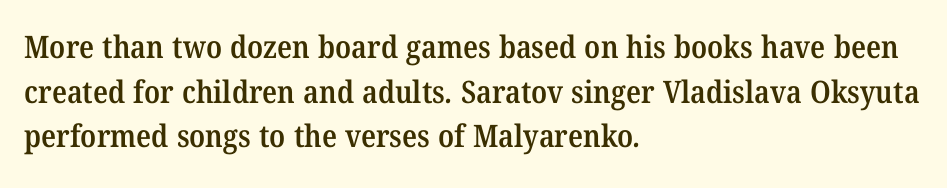
Evenly set lines give the paragraph a standard silhouette. Is this a fixed-width face? No — the glyphs have proportional, varying widths. Every row of glyphs begins at an identical x-position on the left. Note: serifs present on the glyphs. Observe the ordinary spacing: letters are neighbours, not strangers. These lines carry some extra weight — a demibold, not a full bold.
